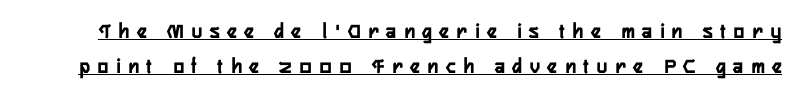
The image shows 22 px text type, upright; set normal line spacing (1.61x), unusually wide letter spacing (+0.36 em), underlined.
